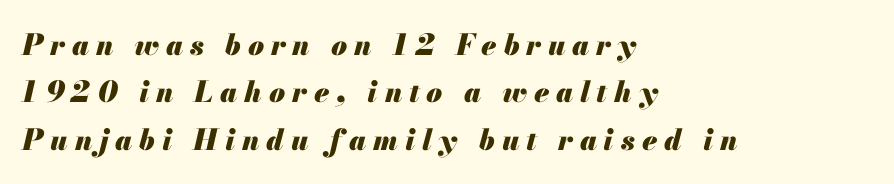
Q: Is the text bold? A: Yes.
Q: Is the text italic (slanted)? A: Yes, it leans right by about 13 degrees.
Q: Is the text underlined? A: No.
Q: How is the paragraph aligned? A: Left-aligned.
Q: Is the spacing between letters normal or unusually wide? A: Unusually wide.
Q: Is the spacing between lines tight, normal or loose? A: Normal.
Q: Width (condensed, normal, or wide)? A: Normal.
Q: Stroke contrast? A: Medium.
Q: x-height? A: Small.
Q: Monospaced? A: No.
